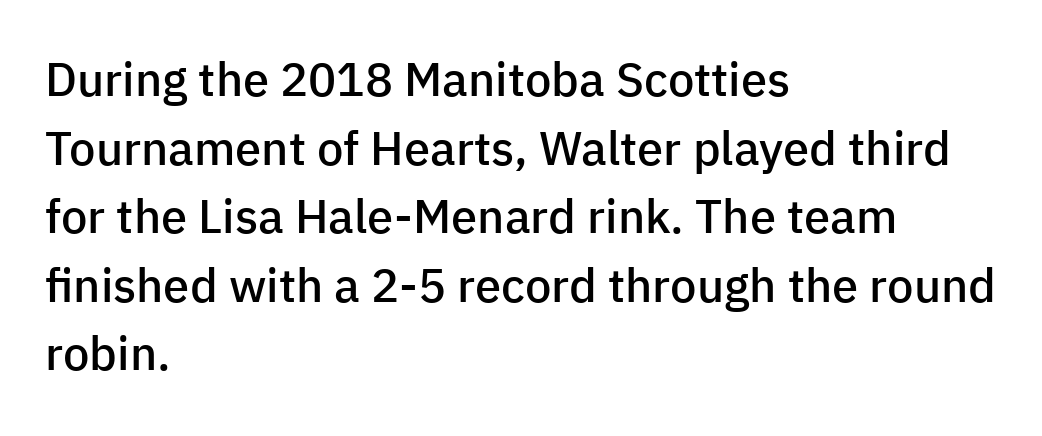
The rendering anchors every line to the left-hand side. This is sans-serif lettering, the kind often seen on screens and signage. If you measured baseline to baseline, you'd find a middling distance. This rendering features lettering with no underline. The gaps between neighbouring characters are ordinary and unremarkable.
